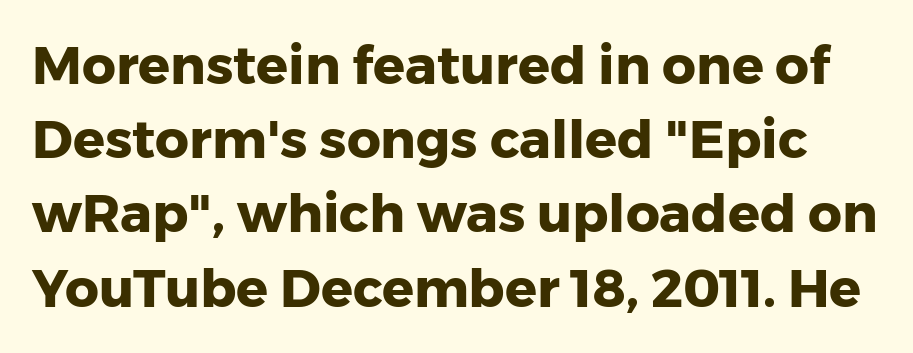
Vertical strokes here are truly vertical. Do the characters align in a grid? No, the font is proportional. Look at the stroke-to-counter ratio: heavy, a bold. Nothing sits at the stroke ends, so this counts as sans-serif. The rendering uses a moderate line-height, typical for paragraphs.
